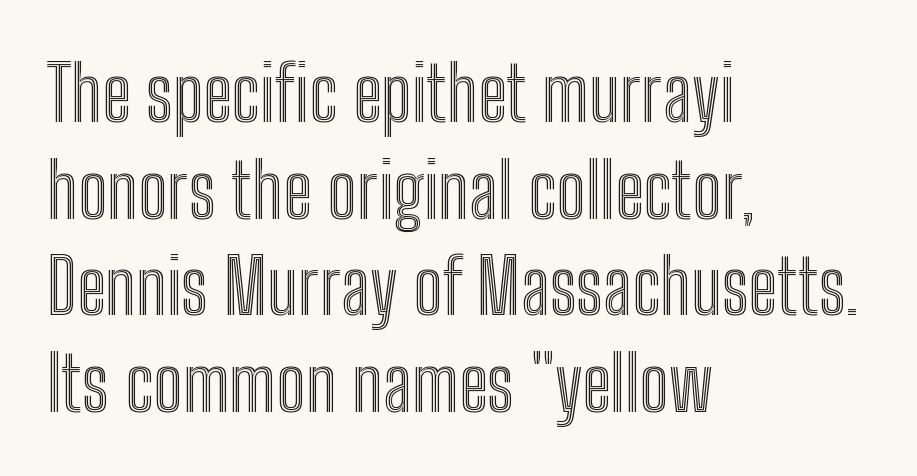
Q: Is the text italic (slanted)? A: No, it is upright.
Q: Is the text underlined? A: No.
Q: How is the paragraph aligned? A: Left-aligned.
Q: Is the spacing between letters normal or unusually wide? A: Normal.
Q: Is the spacing between lines tight, normal or loose? A: Normal.
Q: Width (condensed, normal, or wide)? A: Condensed.
Q: x-height? A: Medium.
Q: Monospaced? A: No.
